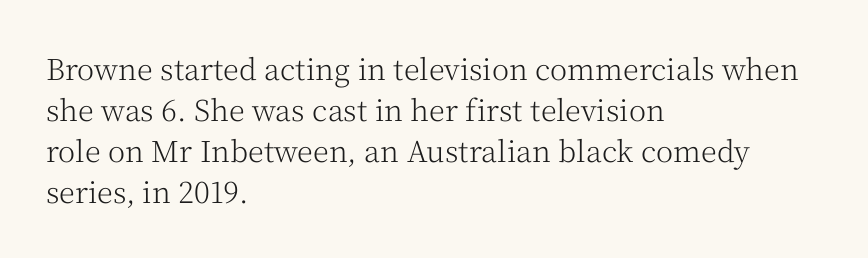
Q: Is the text bold? A: No.
Q: Is the text italic (slanted)? A: No, it is upright.
Q: Is the typeface a serif or a sans-serif typeface? A: Serif.
Q: Is the text underlined? A: No.
Q: How is the paragraph aligned? A: Left-aligned.
Q: Is the spacing between letters normal or unusually wide? A: Normal.
Q: Is the spacing between lines tight, normal or loose? A: Normal.
Q: Width (condensed, normal, or wide)? A: Normal.
Q: Stroke contrast? A: Medium.
Q: x-height? A: Medium.
Q: Monospaced? A: No.
